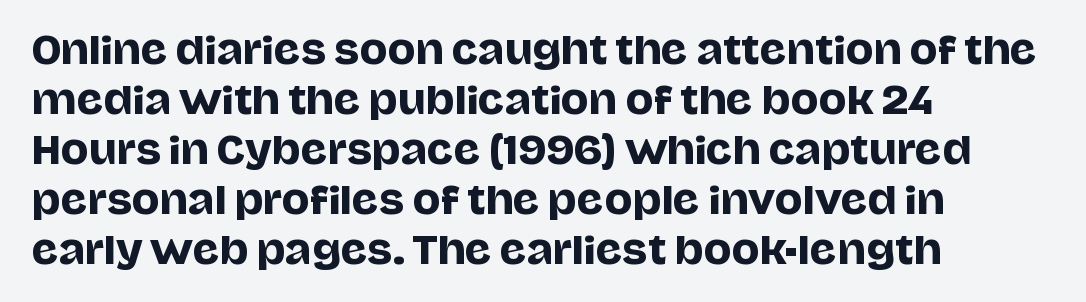
The image shows 37 px sans-serif type, upright; set left-aligned, normal line spacing (1.35x), normal letter spacing, not underlined; low stroke contrast and a large x-height.
